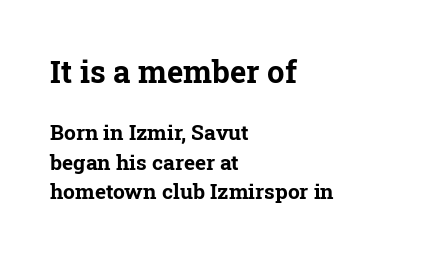
The image shows 31 px bold serif type, upright; set left-aligned, normal line spacing (1.4x), normal letter spacing, not underlined; the first (top) block is 1.48x larger; low stroke contrast and a medium x-height.
